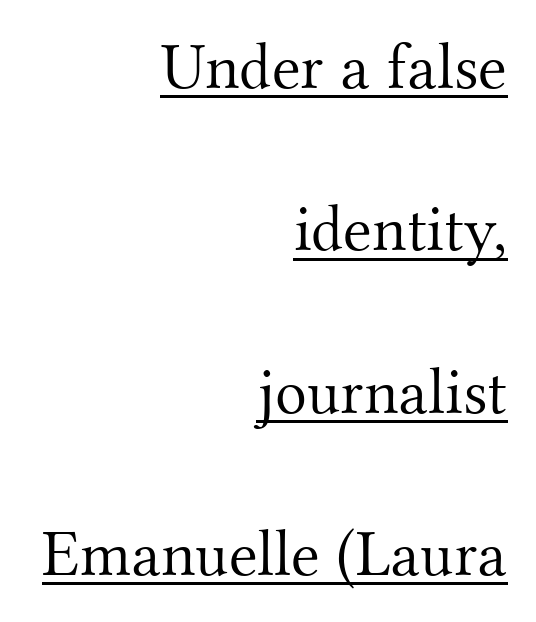
The rendering keeps characters at their native spacing. Is this a heavy cut? Hardly; it is regular or lighter. Think of a printed novel: that variable character pitch is what you see here. Vertically, the passage feels expansive, rows floating well apart. The ragged edge is on the left, which tells us the setting is flush right.
